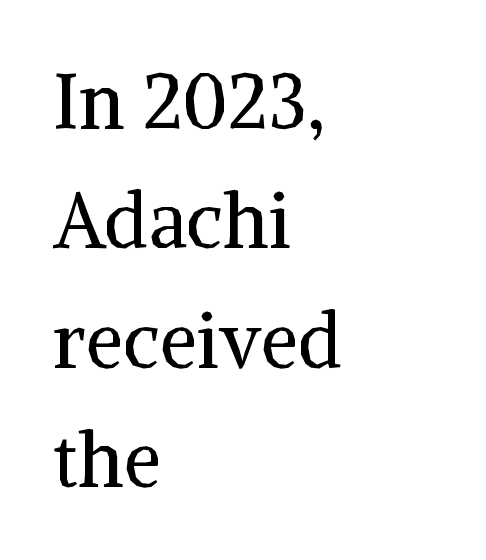
{"serif": "yes", "italic": "no", "bold": "no", "weight": "regular", "width": "normal", "stroke_contrast": "medium", "x_height": "medium", "monospaced": "no", "underline": "no", "align": "left", "line_spacing": "normal", "line_spacing_ratio": 1.57, "letter_spacing": "normal", "letter_spacing_em": 0.0, "glyph_px": 76}
